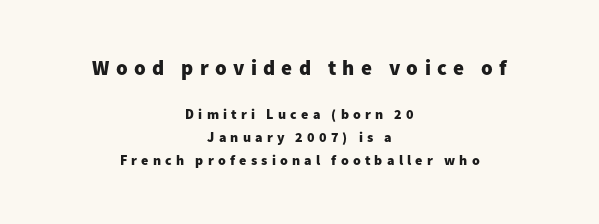
Nope, not italic — everything's standing straight. Larger block? The one above; the one below is distinctly smaller. Anything drawn beneath the words? Only blank space. Both edges are ragged and mirror each other, which tells us the setting is centered. Does extra space separate the letters? Yes, quite a lot of it.
